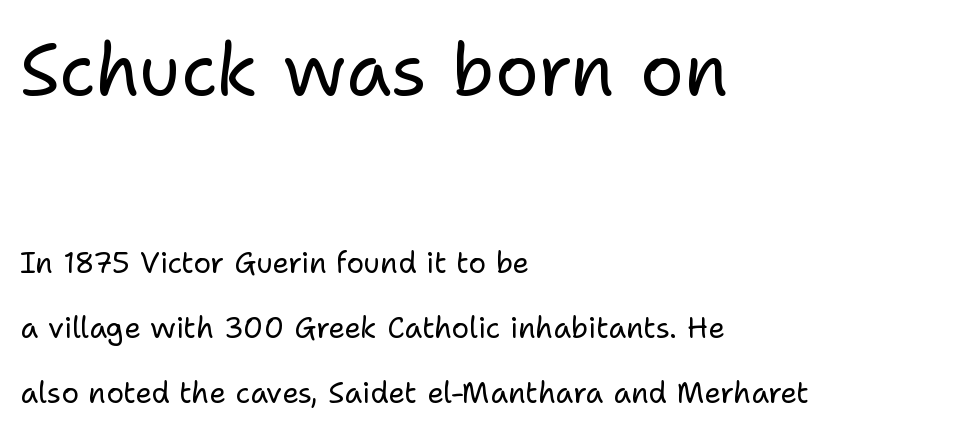
Default kerning and tracking; the words read as compact shapes. Just letters on the line, the space beneath them empty. A roman cut, with each character standing at attention. Letterform terminals end flat and unadorned throughout the passage. Weight: regular or lighter.
